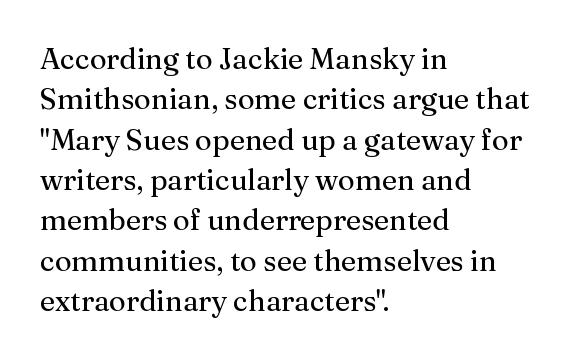
The image shows 29 px regular-weight serif type, upright; set left-aligned, normal line spacing (1.39x), normal letter spacing, not underlined; medium stroke contrast and a medium x-height.
